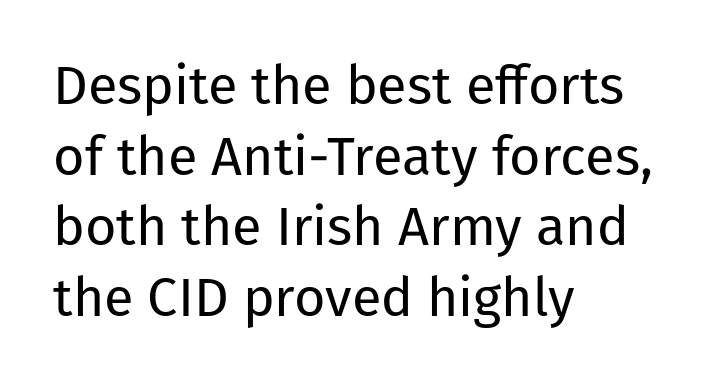
{"serif": "no", "italic": "no", "bold": "no", "weight": "regular", "width": "normal", "stroke_contrast": "low", "x_height": "medium", "monospaced": "no", "underline": "no", "align": "left", "line_spacing": "normal", "line_spacing_ratio": 1.31, "letter_spacing": "normal", "letter_spacing_em": 0.0, "glyph_px": 54}
